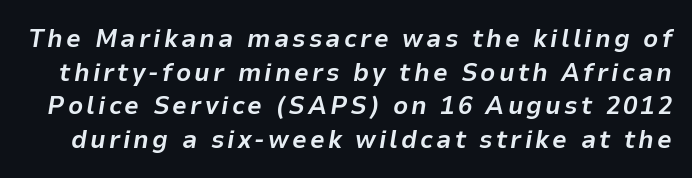
The image shows 26 px bold type, italic (leaning right); set normal line spacing (1.29x), not underlined.
